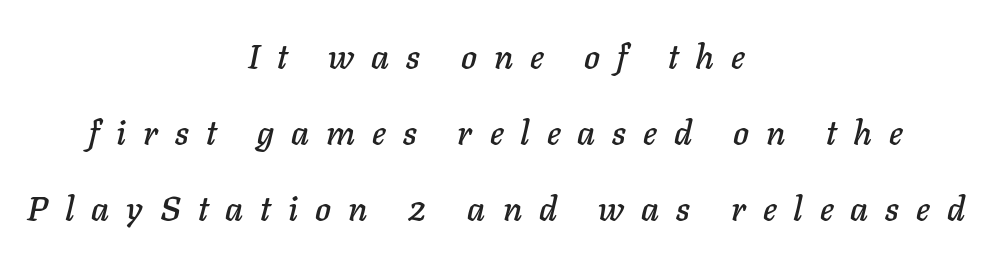
The image shows 34 px text type, italic (leaning right); set centered, loose line spacing (2.24x), unusually wide letter spacing (+0.5 em), not underlined; low stroke contrast and a medium x-height.
